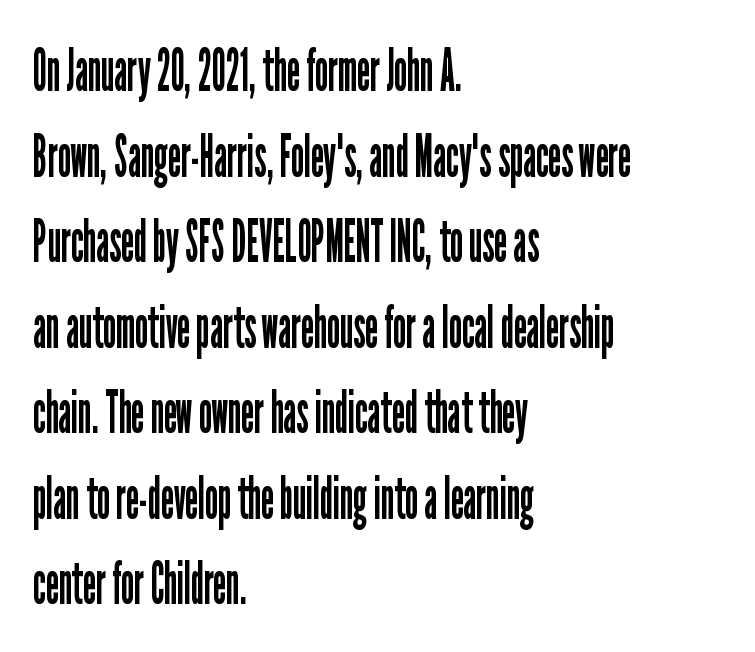
{"serif": "no", "italic": "no", "bold": "no", "weight": "regular", "width": "condensed", "stroke_contrast": "low", "x_height": "medium", "monospaced": "no", "underline": "no", "align": "left", "line_spacing": "normal", "line_spacing_ratio": 1.45, "letter_spacing": "normal", "letter_spacing_em": 0.0, "glyph_px": 59}
